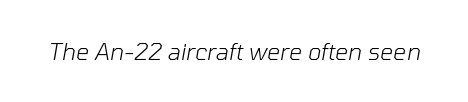
Q: Is the text bold? A: No.
Q: Is the text italic (slanted)? A: Yes, it leans right by about 10 degrees.
Q: Is the text underlined? A: No.
Q: Is the spacing between letters normal or unusually wide? A: Normal.
